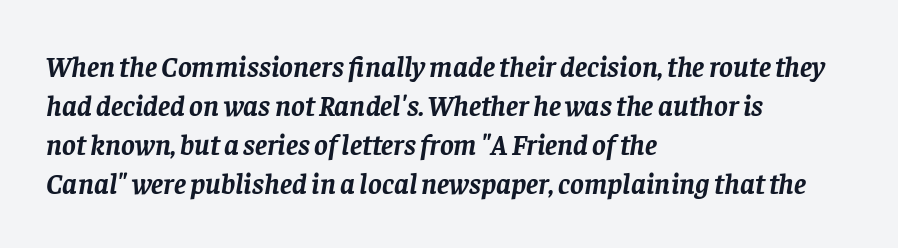
Line spacing here is normal. Descender tails drop into unmarked territory. Each letter keeps its own natural width here, so spacing adapts to shape. Looking at the ascenders, they clearly lean. Notice how thick the strokes are: this is what a full bold looks like.
